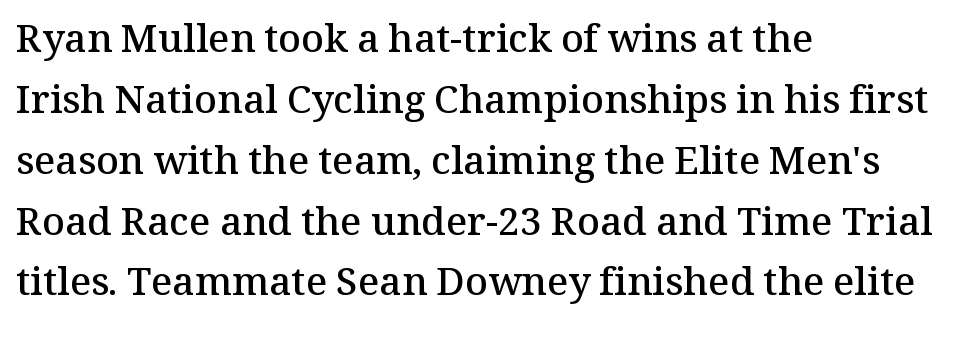
Descenders are the only things crossing below the line. Vertical strokes here are truly vertical. The letters are semibold — heavier than regular but short of a full bold. This sample uses plain, unmodified letter spacing. The rendering uses natural spacing where letterforms have individual widths.
